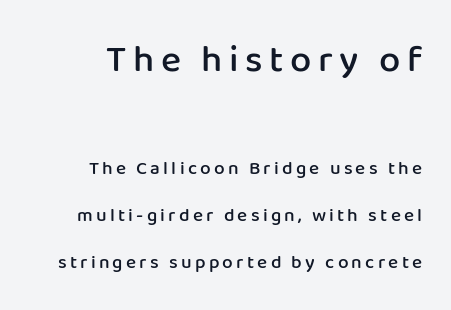
{"serif": "no", "italic": "no", "bold": "semi", "weight": "semibold", "width": "normal", "stroke_contrast": "low", "x_height": "medium", "monospaced": "no", "underline": "no", "align": "right", "line_spacing": "loose", "line_spacing_ratio": 2.47, "larger_block": "first", "size_ratio": 2.0, "glyph_px": 38}
